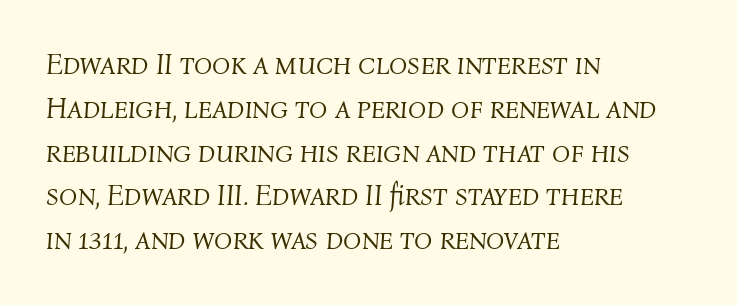
{"italic": "yes", "lean": "right", "slant_degrees": 4, "bold": "no", "weight": "light", "width": "normal", "stroke_contrast": "medium", "x_height": "medium", "monospaced": "no", "underline": "no", "align": "left", "line_spacing": "normal", "line_spacing_ratio": 1.46, "letter_spacing": "normal", "letter_spacing_em": 0.0, "glyph_px": 30}
